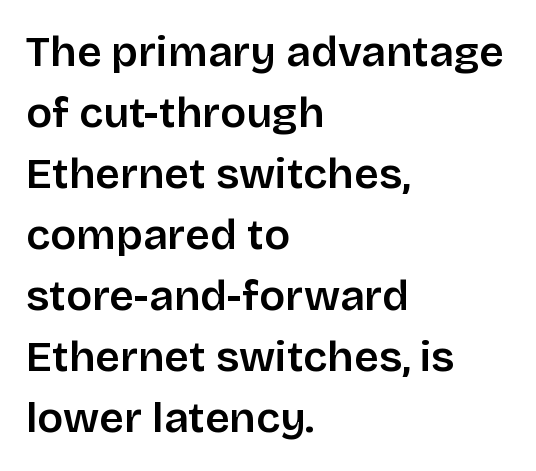
The image shows 43 px semibold sans-serif type, upright; set left-aligned, normal line spacing (1.42x), normal letter spacing, not underlined; low stroke contrast and a large x-height.
